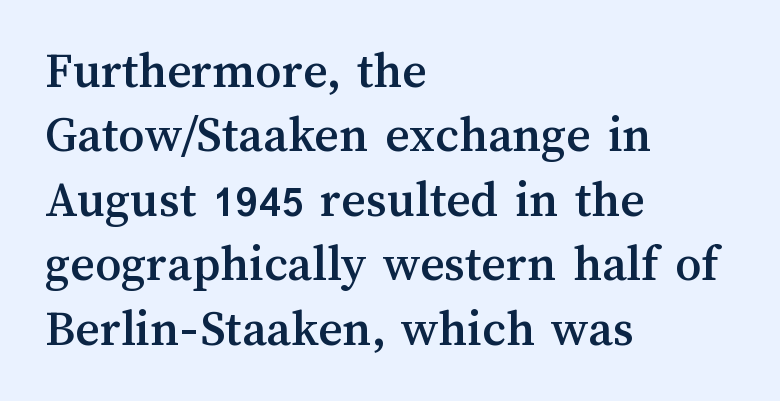
Q: Is the text italic (slanted)? A: No, it is upright.
Q: Is the text underlined? A: No.
Q: How is the paragraph aligned? A: Left-aligned.
Q: Is the spacing between letters normal or unusually wide? A: Normal.
Q: Width (condensed, normal, or wide)? A: Normal.
Q: Stroke contrast? A: Medium.
Q: x-height? A: Medium.
Q: Monospaced? A: No.
